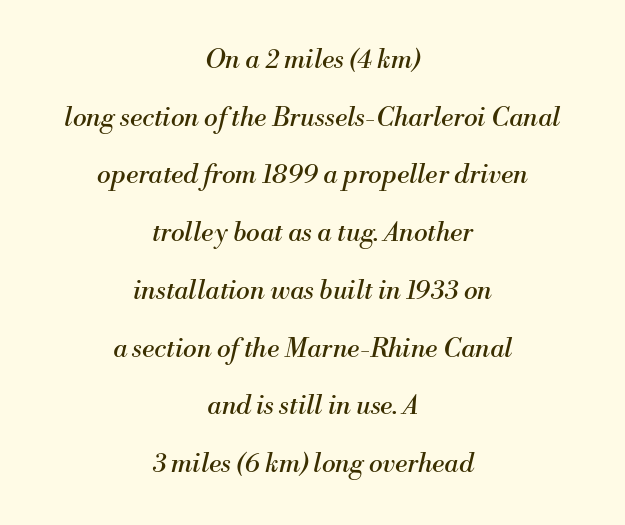
The image shows 26 px text type, italic (leaning right); set centered, loose line spacing (2.22x), normal letter spacing, not underlined.
